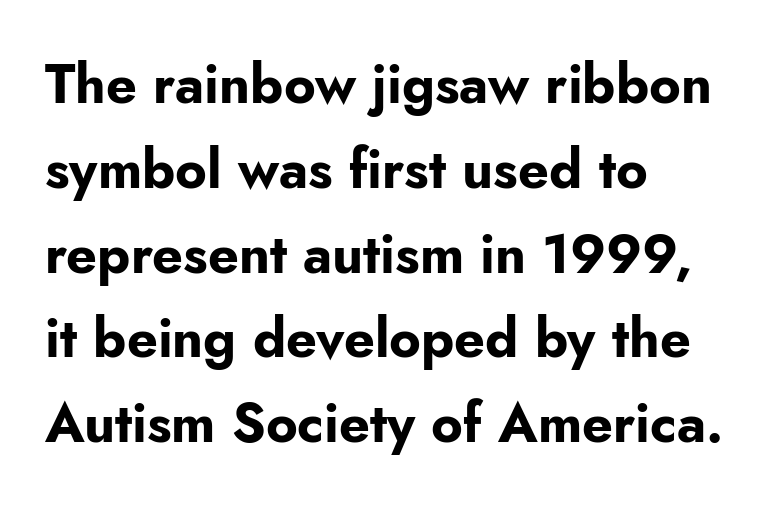
The letters advance in unequal steps, a hallmark of proportional type. Leftover space on each line is placed entirely after the last word. Whoever set this chose a conventional vertical rhythm. Underlining? Definitely not there.
